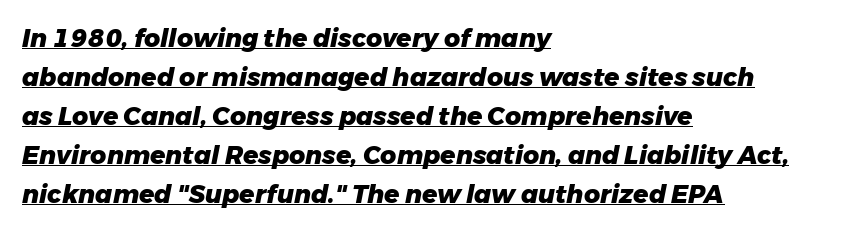
{"italic": "yes", "lean": "right", "slant_degrees": 11, "bold": "yes", "underline": "yes", "align": "left", "line_spacing": "normal", "line_spacing_ratio": 1.56, "letter_spacing": "normal", "letter_spacing_em": 0.0, "glyph_px": 25}
